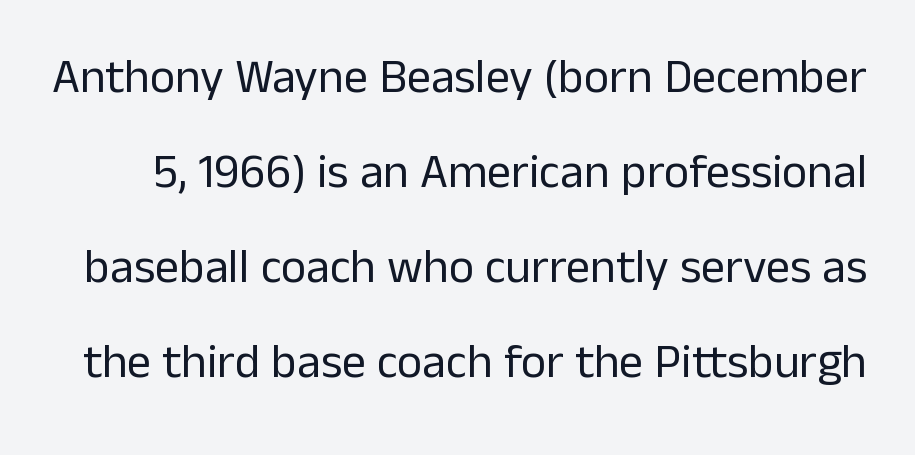
Ink coverage per letter is moderate at most. These lines were composed using upright roman letters. Caption: standard tracking, unaltered. Check under the words: just untouched page. This rendering employs a face without finishing strokes, i.e., a sans-serif. The rendering uses natural spacing where letterforms have individual widths.
